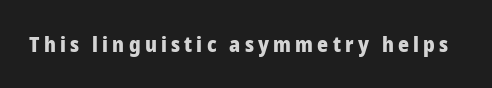
{"italic": "no", "bold": "yes", "underline": "no", "letter_spacing": "wide", "letter_spacing_em": 0.2, "glyph_px": 21}
